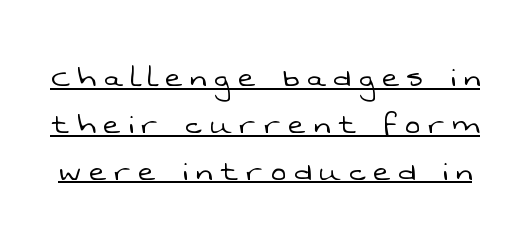
Q: Is the text bold? A: No.
Q: Is the typeface a serif or a sans-serif typeface? A: Sans-serif.
Q: Is the text underlined? A: Yes.
Q: Is the spacing between letters normal or unusually wide? A: Unusually wide.
Q: Is the spacing between lines tight, normal or loose? A: Normal.
Q: Width (condensed, normal, or wide)? A: Normal.
Q: Stroke contrast? A: Low.
Q: x-height? A: Medium.
Q: Monospaced? A: No.
